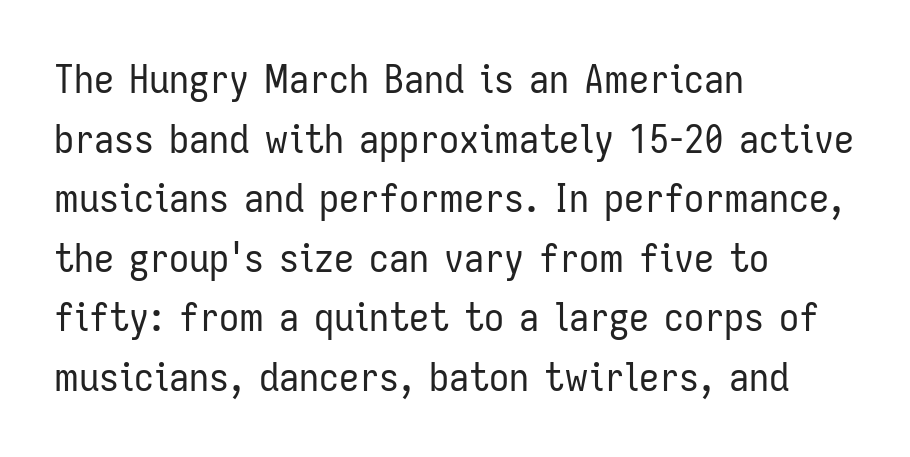
{"serif": "no", "italic": "no", "bold": "no", "weight": "regular", "width": "condensed", "stroke_contrast": "low", "x_height": "medium", "monospaced": "no", "underline": "no", "align": "left", "line_spacing": "normal", "line_spacing_ratio": 1.49, "letter_spacing": "normal", "letter_spacing_em": 0.0, "glyph_px": 40}
